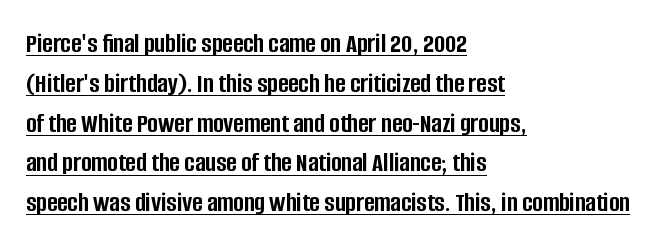
The image shows 28 px semibold, condensed sans-serif type, upright; set left-aligned, normal line spacing (1.42x), normal letter spacing, underlined; low stroke contrast and a large x-height.
